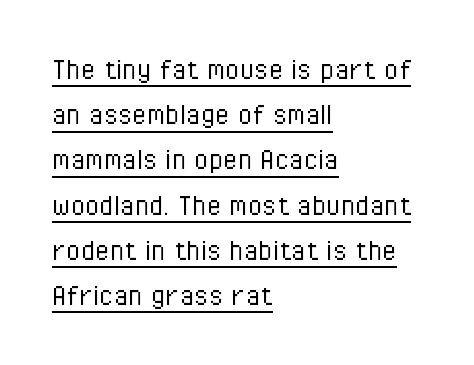
The image shows 33 px light, condensed sans-serif type, upright; set left-aligned, normal line spacing (1.37x), normal letter spacing, underlined; low stroke contrast and a medium x-height.
